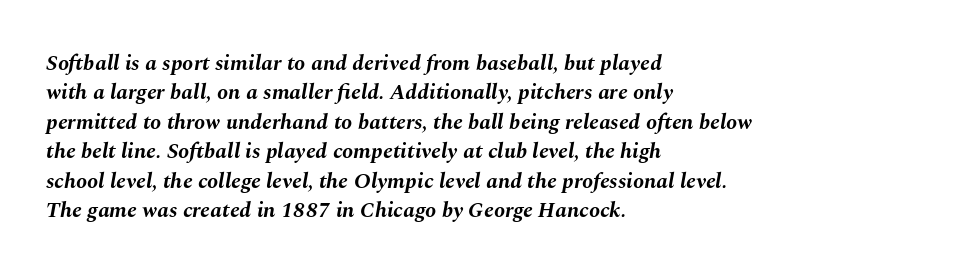
Q: Is the text bold? A: Yes.
Q: Is the text italic (slanted)? A: Yes, it leans right by about 10 degrees.
Q: Is the text underlined? A: No.
Q: How is the paragraph aligned? A: Left-aligned.
Q: Is the spacing between letters normal or unusually wide? A: Normal.
Q: Is the spacing between lines tight, normal or loose? A: Normal.
